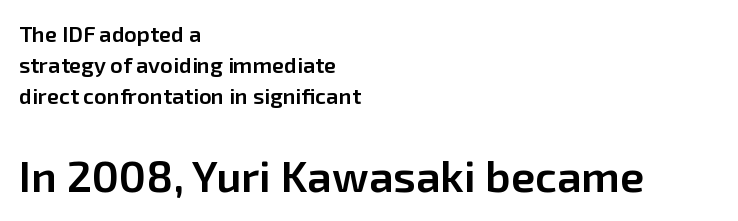
The image shows 44 px semibold sans-serif type, upright; set left-aligned, normal line spacing (1.41x), normal letter spacing, not underlined; the second (bottom) block is 2.0x larger; low stroke contrast and a medium x-height.
